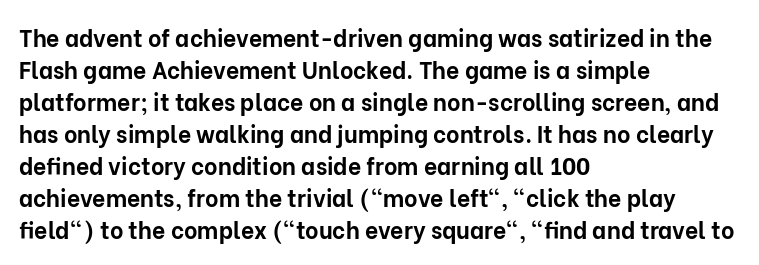
Compared with typical paragraphs, the rows here are spaced about the same. In terms of posture, this sample is upright. You'd pick this weight for a headline — it's a proper bold. Typeset ragged right — the left edge is the straight one.
